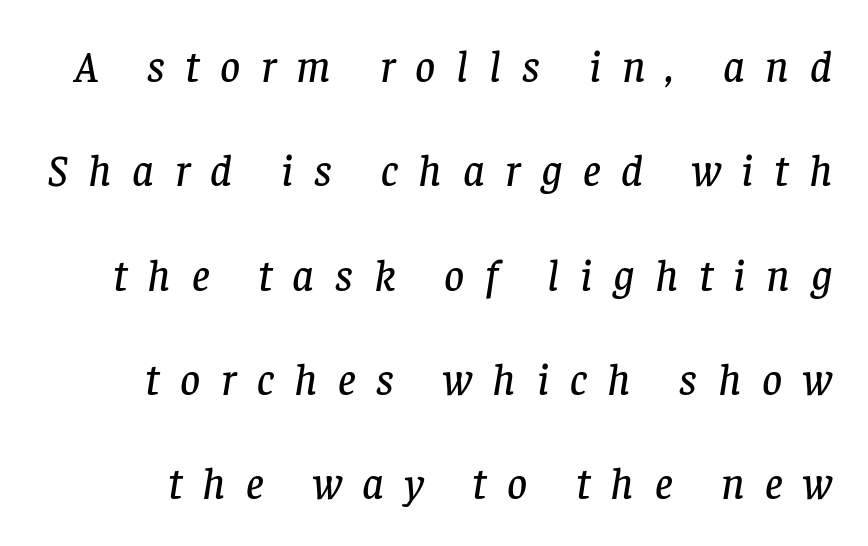
The image shows 44 px serif type, italic (leaning right); set loose line spacing (2.37x), unusually wide letter spacing (+0.47 em), not underlined; low stroke contrast and a large x-height.
